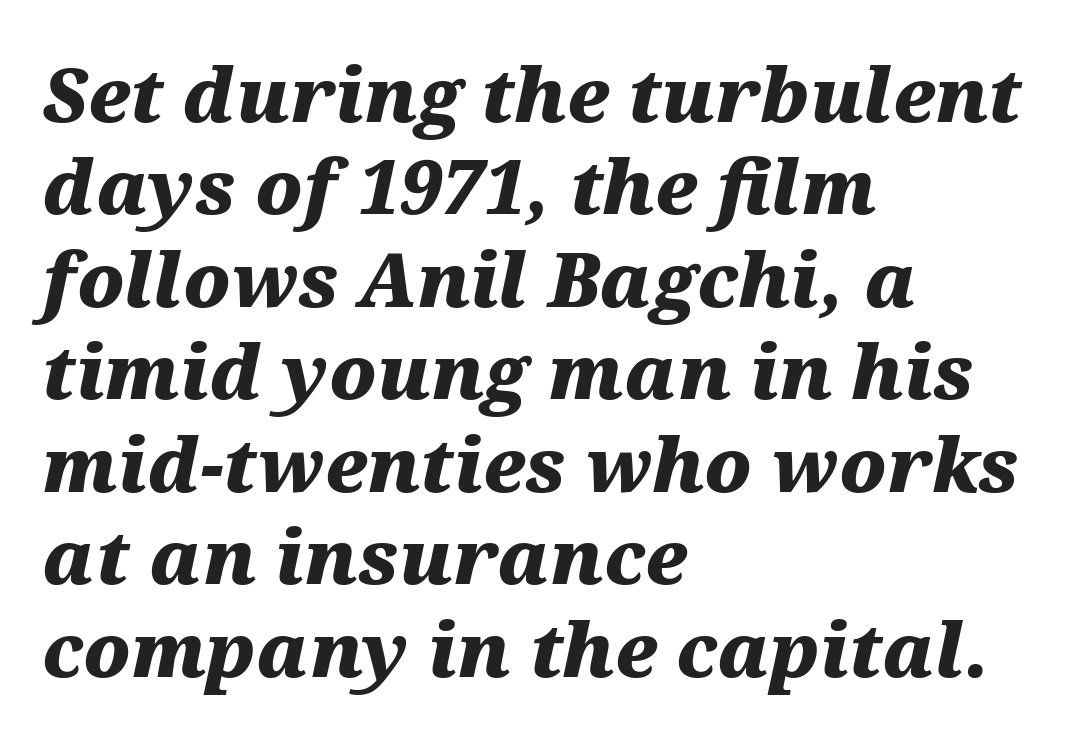
The image shows 74 px heavy, wide type, italic (leaning right); set left-aligned, normal line spacing (1.25x), normal letter spacing, not underlined; medium stroke contrast and a medium x-height.
